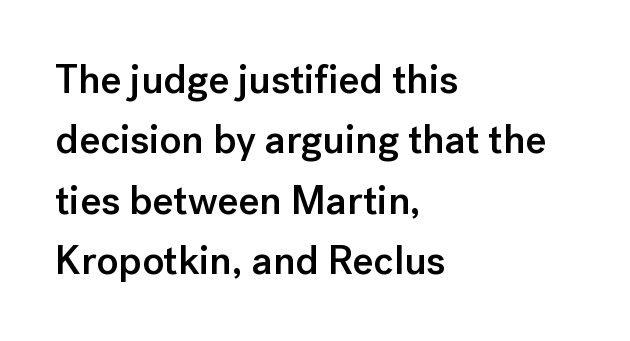
{"serif": "no", "italic": "no", "bold": "semi", "weight": "semibold", "width": "normal", "stroke_contrast": "low", "x_height": "medium", "monospaced": "no", "underline": "no", "align": "left", "line_spacing": "normal", "line_spacing_ratio": 1.51, "letter_spacing": "normal", "letter_spacing_em": 0.0, "glyph_px": 40}
